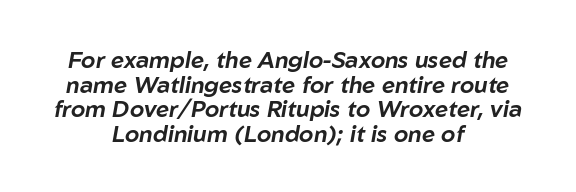
The image shows 23 px text type, italic (leaning right); set centered, tight line spacing (1.07x), normal letter spacing, not underlined.
